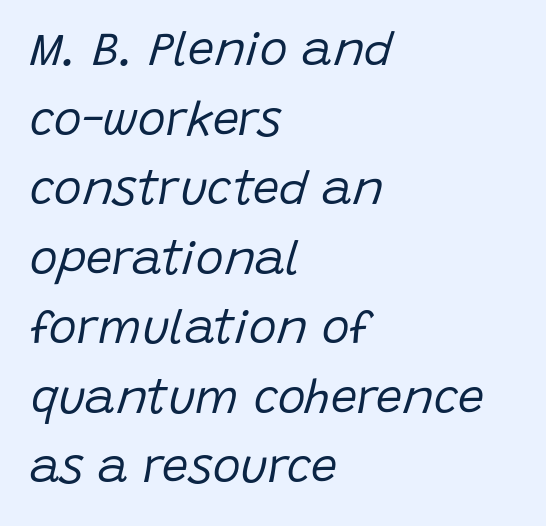
The image shows 47 px regular-weight type, italic (leaning right); set left-aligned, normal line spacing (1.48x), normal letter spacing, not underlined; low stroke contrast and a large x-height.
